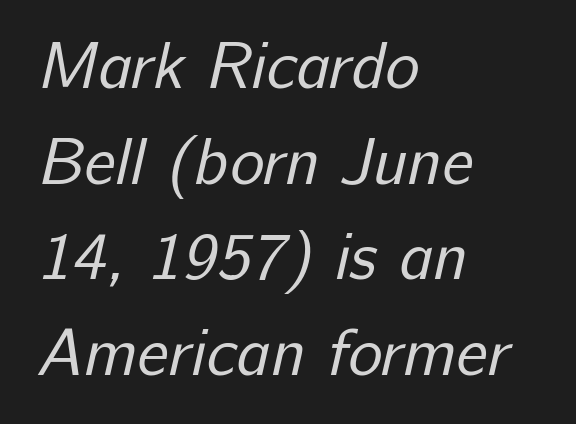
Q: Is the text bold? A: No.
Q: Is the typeface a serif or a sans-serif typeface? A: Sans-serif.
Q: Is the text underlined? A: No.
Q: How is the paragraph aligned? A: Left-aligned.
Q: Is the spacing between letters normal or unusually wide? A: Normal.
Q: Is the spacing between lines tight, normal or loose? A: Normal.
Q: Width (condensed, normal, or wide)? A: Normal.
Q: Stroke contrast? A: Low.
Q: x-height? A: Medium.
Q: Monospaced? A: No.
